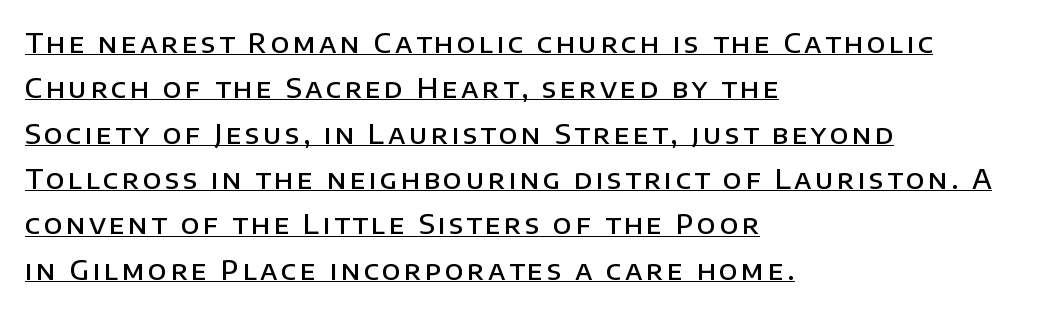
Alignment: flush left. Is there an underline? Yes — a line sits under the letters. The letters stand upright; this is a roman face. Stroke thickness is moderately raised; the sample reads as semibold. This block has exactly the height ordinary leading produces.
